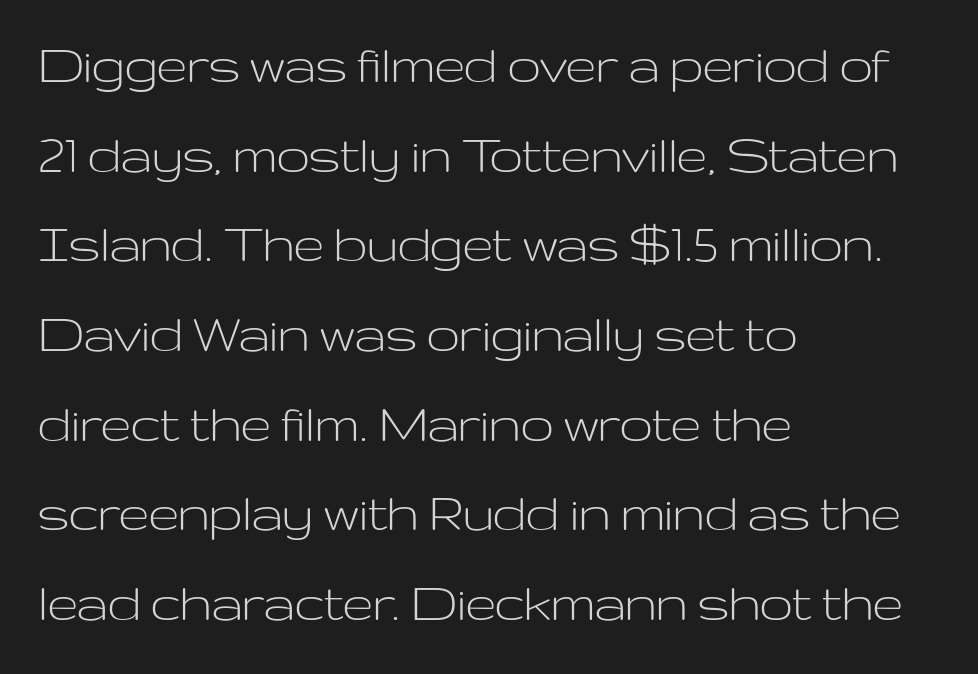
Q: Is the text bold? A: No.
Q: Is the text italic (slanted)? A: No, it is upright.
Q: Is the typeface a serif or a sans-serif typeface? A: Sans-serif.
Q: Is the text underlined? A: No.
Q: How is the paragraph aligned? A: Left-aligned.
Q: Is the spacing between letters normal or unusually wide? A: Normal.
Q: Is the spacing between lines tight, normal or loose? A: Normal.
Q: Width (condensed, normal, or wide)? A: Wide.
Q: Stroke contrast? A: Low.
Q: x-height? A: Medium.
Q: Monospaced? A: No.
